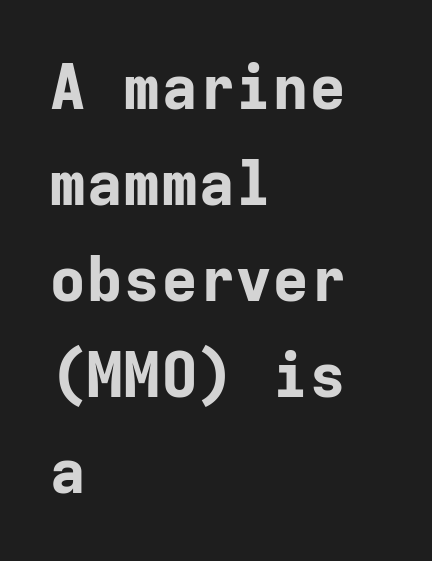
Q: Is the text bold? A: Yes.
Q: Is the text italic (slanted)? A: No, it is upright.
Q: Is the typeface a serif or a sans-serif typeface? A: Sans-serif.
Q: Is the text underlined? A: No.
Q: How is the paragraph aligned? A: Left-aligned.
Q: Is the spacing between letters normal or unusually wide? A: Normal.
Q: Is the spacing between lines tight, normal or loose? A: Normal.
Q: Width (condensed, normal, or wide)? A: Normal.
Q: Stroke contrast? A: Low.
Q: x-height? A: Medium.
Q: Monospaced? A: Yes.
